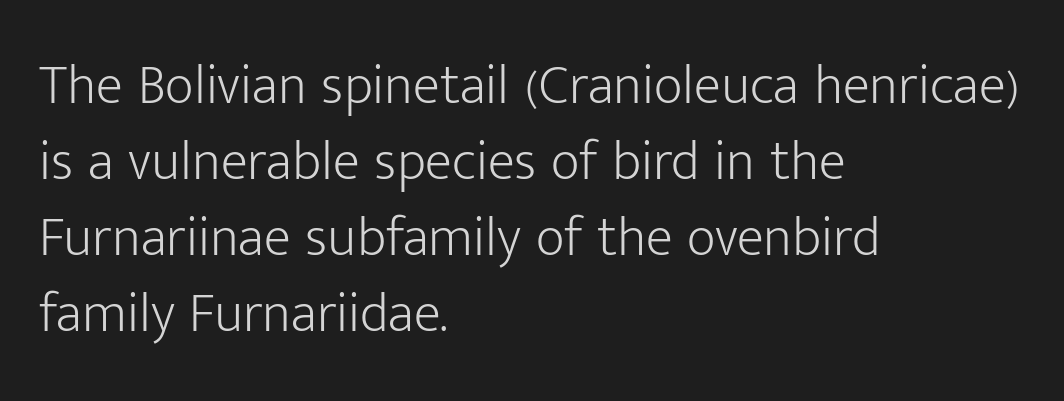
Q: Is the text bold? A: No.
Q: Is the text italic (slanted)? A: No, it is upright.
Q: Is the typeface a serif or a sans-serif typeface? A: Sans-serif.
Q: Is the text underlined? A: No.
Q: How is the paragraph aligned? A: Left-aligned.
Q: Is the spacing between letters normal or unusually wide? A: Normal.
Q: Is the spacing between lines tight, normal or loose? A: Normal.
Q: Width (condensed, normal, or wide)? A: Normal.
Q: Stroke contrast? A: Low.
Q: x-height? A: Medium.
Q: Monospaced? A: No.
